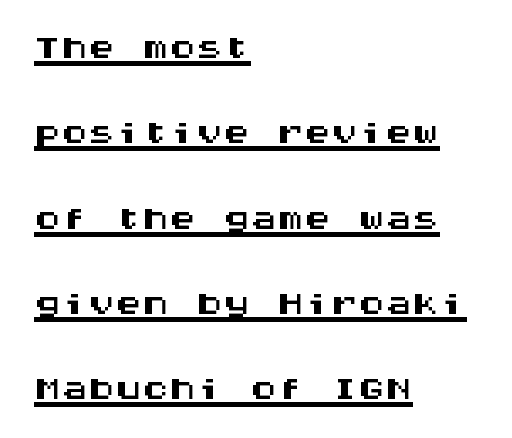
Q: Is the text italic (slanted)? A: No, it is upright.
Q: Is the typeface a serif or a sans-serif typeface? A: Sans-serif.
Q: Is the text underlined? A: Yes.
Q: How is the paragraph aligned? A: Left-aligned.
Q: Is the spacing between letters normal or unusually wide? A: Normal.
Q: Is the spacing between lines tight, normal or loose? A: Normal.
Q: Width (condensed, normal, or wide)? A: Wide.
Q: Stroke contrast? A: Medium.
Q: x-height? A: Large.
Q: Monospaced? A: Yes.
